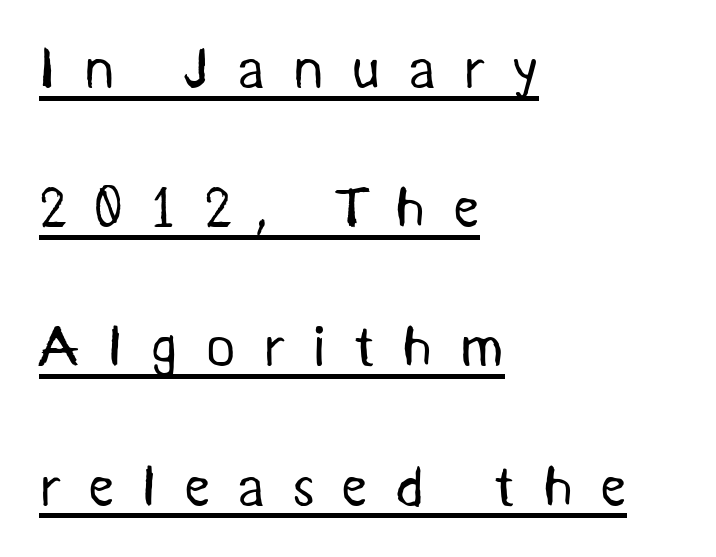
The passage shown is typed in a proportional face where columns would drift. The horizontal fit of the characters is loose and conspicuously gappy. This sample is left-justified, so line endings fall wherever the words run out. Is this a heavy cut? Hardly; it is regular or lighter. The space between consecutive lines is lavish. Like a heading marked for emphasis, these lines bear an underscore.
